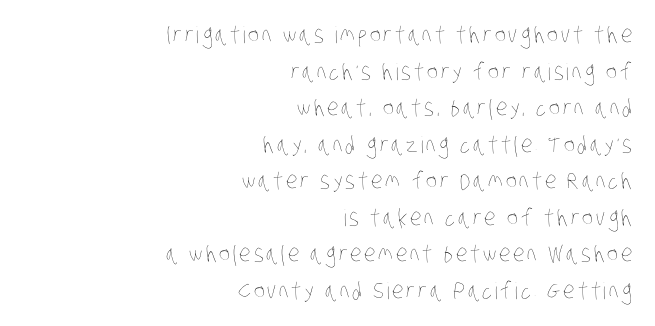
The image shows 23 px text type; set right-aligned, normal line spacing (1.59x), not underlined.
